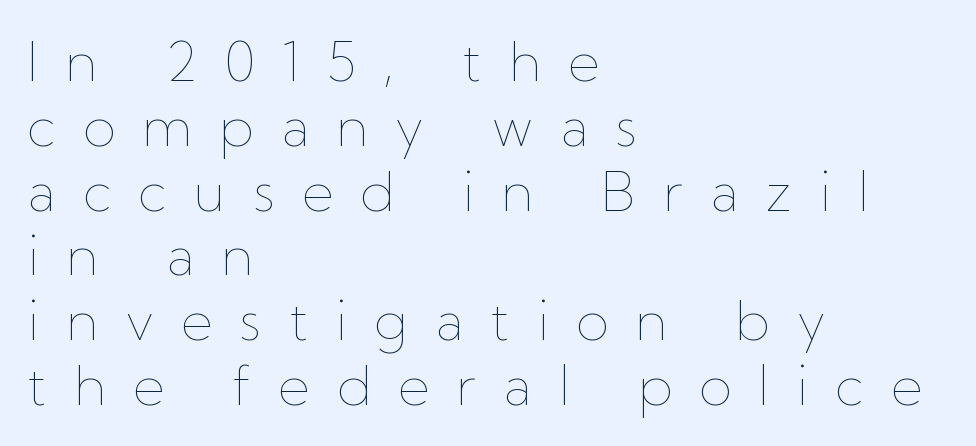
{"italic": "no", "bold": "no", "weight": "thin", "width": "normal", "stroke_contrast": "low", "x_height": "medium", "monospaced": "no", "underline": "no", "align": "left", "line_spacing_ratio": 1.2, "letter_spacing": "wide", "letter_spacing_em": 0.5, "glyph_px": 54}
